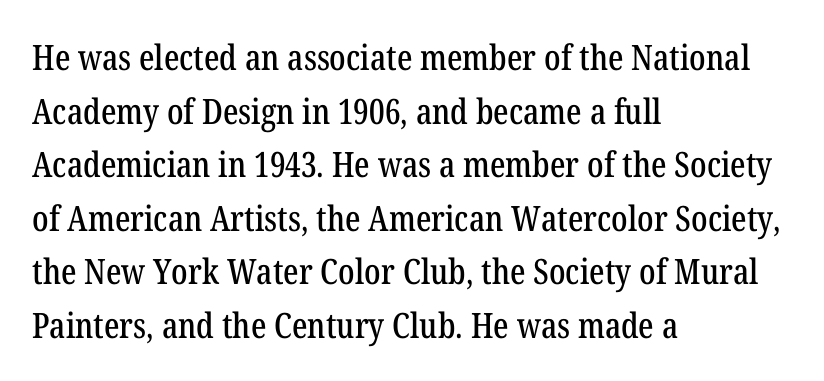
The image shows 35 px condensed serif type, upright; set left-aligned, normal line spacing (1.53x), normal letter spacing, not underlined; low stroke contrast and a medium x-height.
